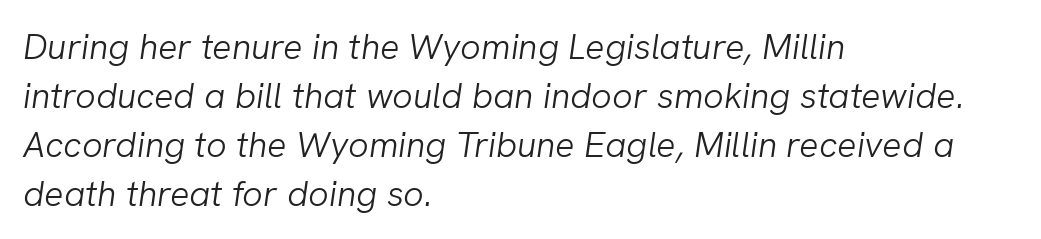
The lines sit at an ordinary, default distance from one another. The paragraph has a hard left edge and a soft right edge. Quick note: italic. These lines are rendered in a variable-pitch font. The weight would be labelled regular, book, light, or lighter still. Each row of text sits above clean, open space.
